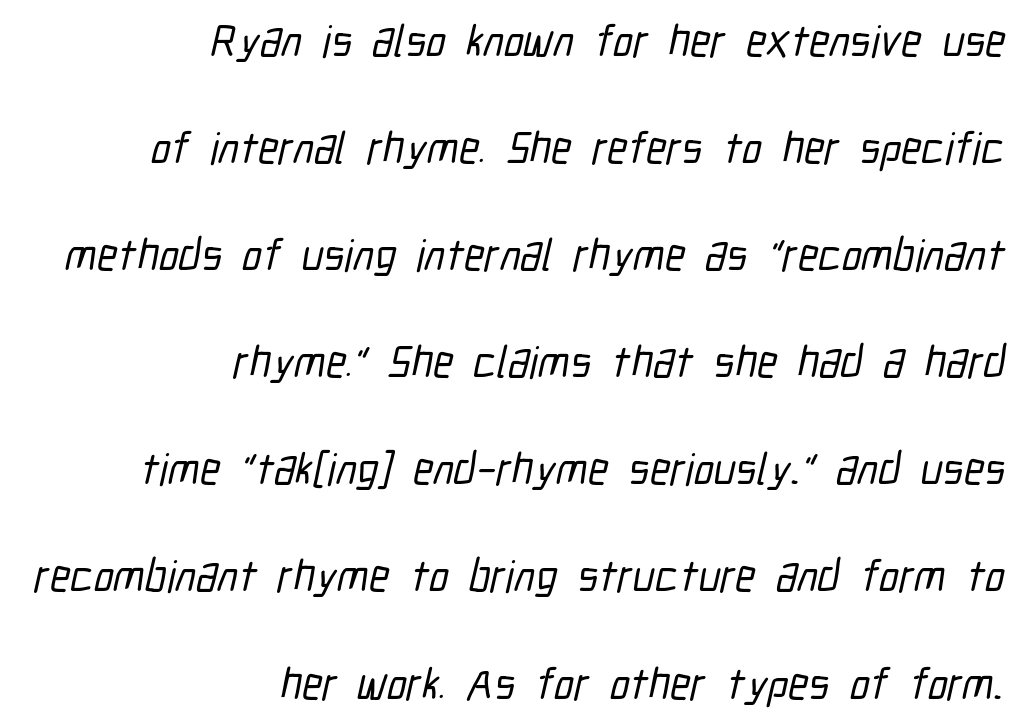
The image shows 45 px condensed sans-serif type; set right-aligned, loose line spacing (2.38x), normal letter spacing, not underlined; low stroke contrast and a medium x-height.
